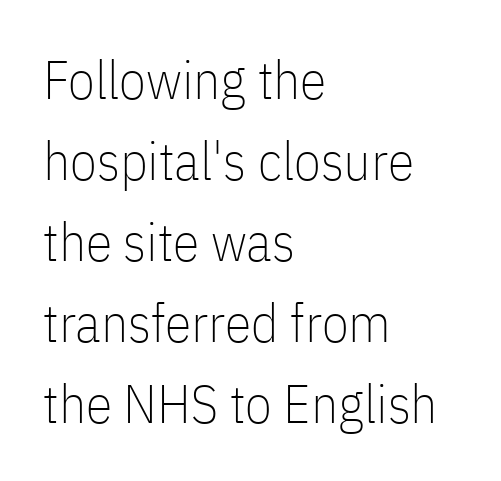
The image shows 54 px thin, condensed sans-serif type, upright; set left-aligned, normal line spacing (1.5x), normal letter spacing, not underlined; low stroke contrast and a medium x-height.
